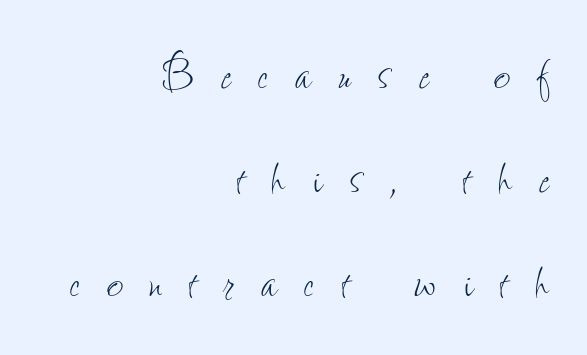
Q: Is the text bold? A: No.
Q: Is the text italic (slanted)? A: Yes.
Q: Is the text underlined? A: No.
Q: How is the paragraph aligned? A: Right-aligned.
Q: Is the spacing between letters normal or unusually wide? A: Unusually wide.
Q: Width (condensed, normal, or wide)? A: Condensed.
Q: Stroke contrast? A: Low.
Q: x-height? A: Small.
Q: Monospaced? A: No.
